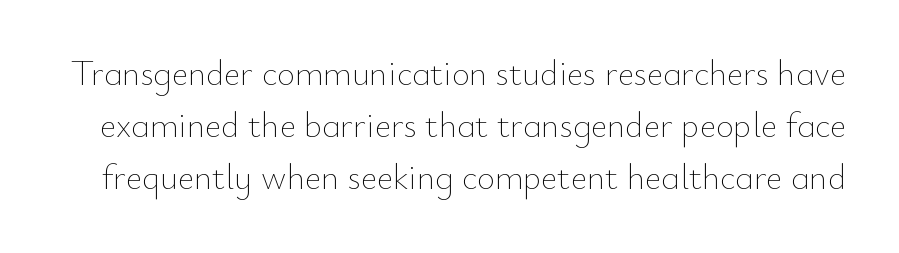
This sample has the flowing, uneven cadence of proportional lettering. Quick note: not italic, upright. Lines of text with bare space underneath. Letter spacing: default. No letter is thick-stroked: the sample isn't bold. Leading: standard.
